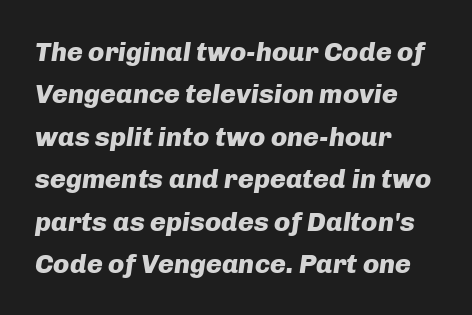
Q: Is the text bold? A: Yes.
Q: Is the text italic (slanted)? A: Yes, it leans right by about 8 degrees.
Q: Is the text underlined? A: No.
Q: How is the paragraph aligned? A: Left-aligned.
Q: Is the spacing between letters normal or unusually wide? A: Normal.
Q: Is the spacing between lines tight, normal or loose? A: Normal.
